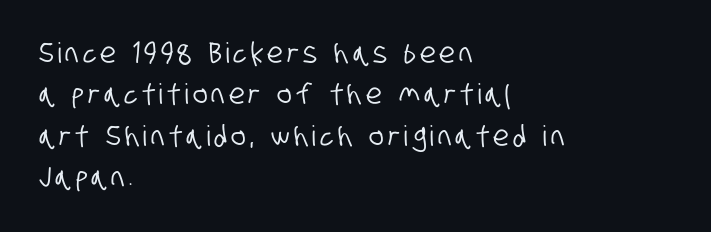
Character widths vary here, with narrow letters taking less room than wide ones. What kind of face is this? One without serifs — a sans. Bare-footed words on every line. Compared with typical paragraphs, the rows here are spaced about the same. All the whitespace from short lines collects on the right.
